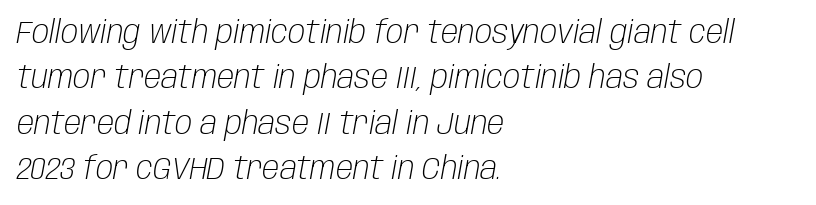
The image shows 32 px light, condensed type, italic (leaning right); set left-aligned, normal line spacing (1.42x), normal letter spacing, not underlined; low stroke contrast and a large x-height.
